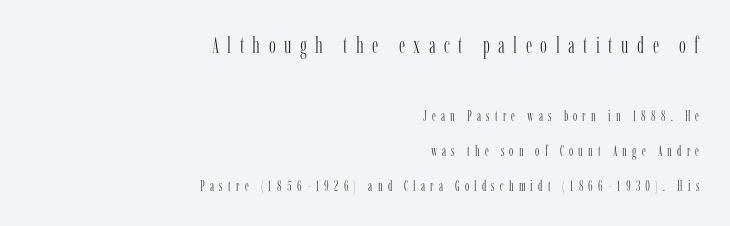
Q: Is the text bold? A: No.
Q: Is the text italic (slanted)? A: No, it is upright.
Q: Is the text underlined? A: No.
Q: How is the paragraph aligned? A: Right-aligned.
Q: Is the spacing between letters normal or unusually wide? A: Unusually wide.
Q: Is the spacing between lines tight, normal or loose? A: Loose.
Q: Which block of text is set in a larger size, the first (top) or the second (bottom)? A: The first (top) one.
